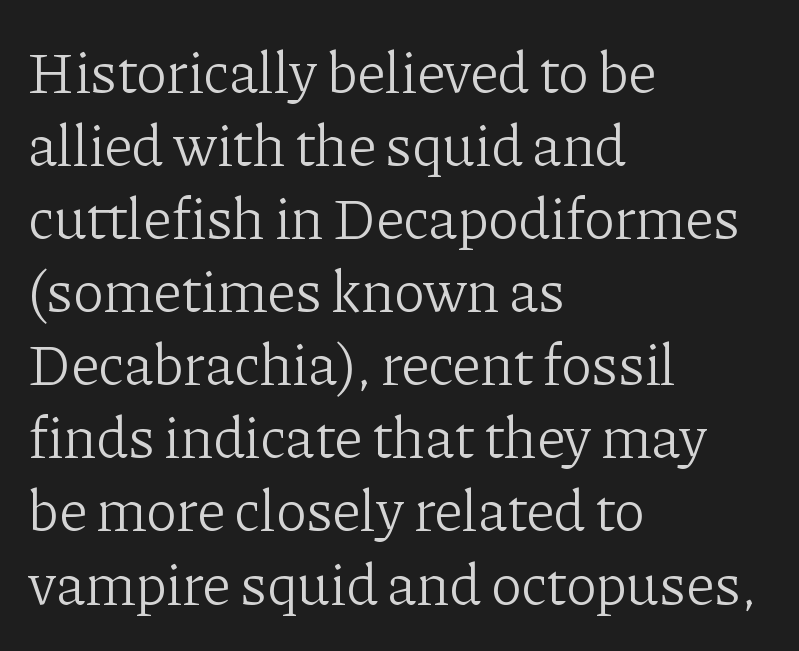
Summary of weight: not heavy and not bold. Vertical spacing — default. The glyphs are unaccompanied by any horizontal stroke below them. Proportional: the letters do not fall into vertical columns.
